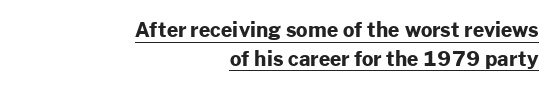
Q: Is the text bold? A: Yes.
Q: Is the text italic (slanted)? A: No, it is upright.
Q: Is the text underlined? A: Yes.
Q: How is the paragraph aligned? A: Right-aligned.
Q: Is the spacing between letters normal or unusually wide? A: Normal.
Q: Is the spacing between lines tight, normal or loose? A: Normal.
